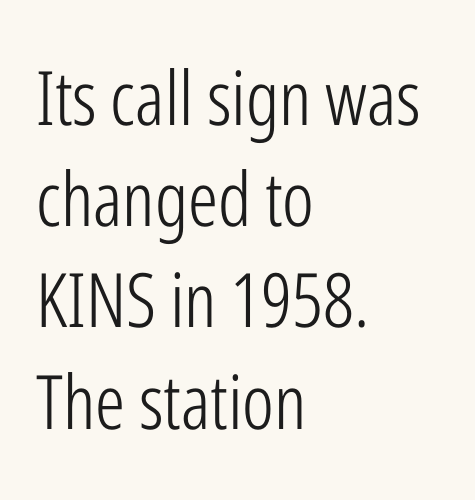
The image shows 75 px light, condensed sans-serif type, upright; set left-aligned, normal line spacing (1.35x), normal letter spacing, not underlined; low stroke contrast and a medium x-height.
